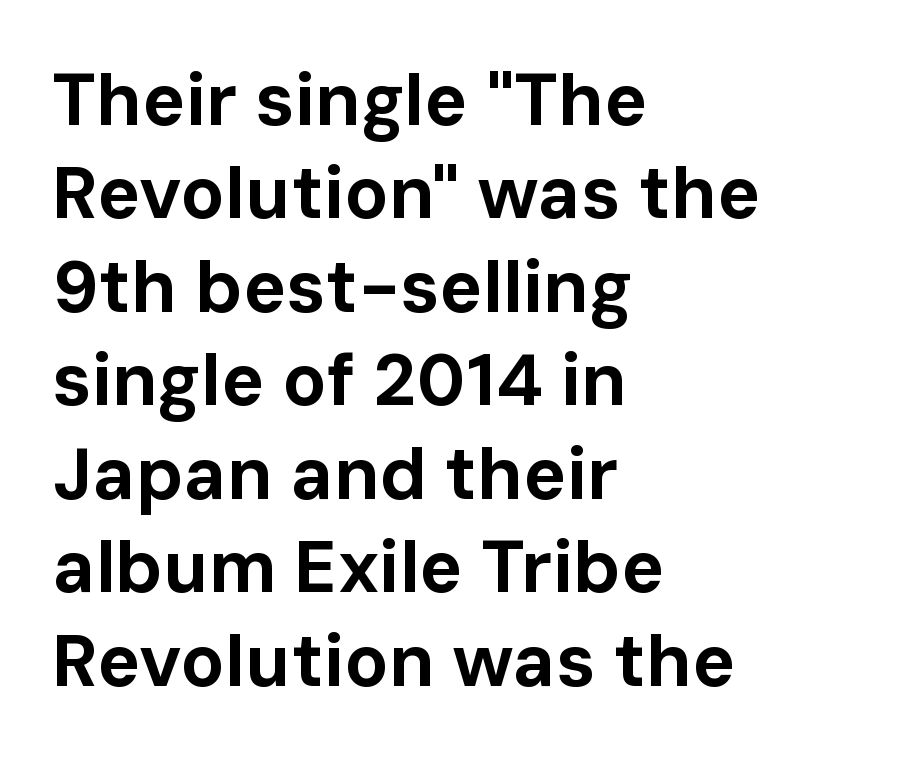
The image shows 73 px bold sans-serif type, upright; set left-aligned, normal line spacing (1.28x), normal letter spacing, not underlined; low stroke contrast and a medium x-height.
